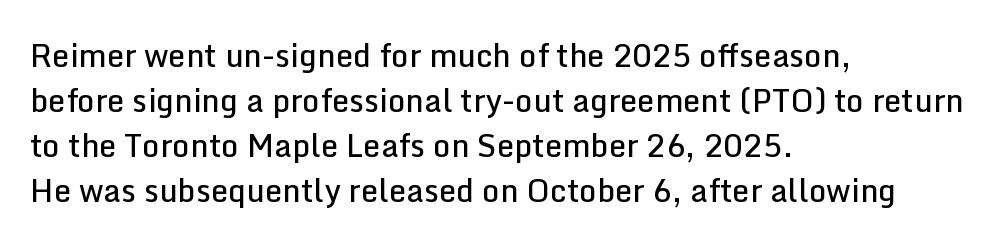
Rendered with straight, roman letterforms. Proportional: the letters do not fall into vertical columns. Left-aligned paragraph, ragged on the right. The specimen omits any rule beneath the text block's lines.
